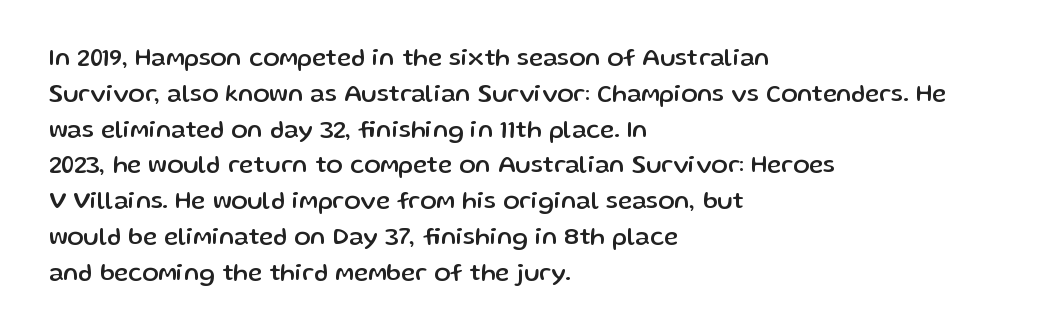
Summary of vertical rhythm: regular, with standard interline spacing. Is the block centered? No — it sits flush against the left margin. Nobody drew a line under any word here. Unlike italic type, these characters show no tilt at all.
